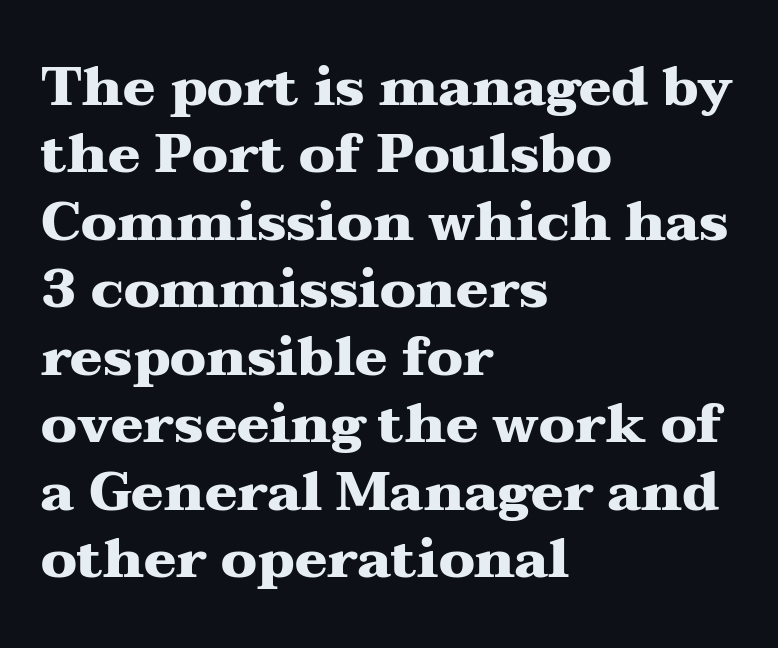
Q: Is the text bold? A: Yes.
Q: Is the text italic (slanted)? A: No, it is upright.
Q: Is the typeface a serif or a sans-serif typeface? A: Serif.
Q: Is the text underlined? A: No.
Q: How is the paragraph aligned? A: Left-aligned.
Q: Is the spacing between letters normal or unusually wide? A: Normal.
Q: Is the spacing between lines tight, normal or loose? A: Normal.
Q: Width (condensed, normal, or wide)? A: Wide.
Q: Stroke contrast? A: Medium.
Q: x-height? A: Medium.
Q: Monospaced? A: No.
